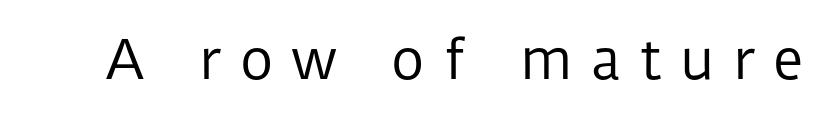
{"serif": "no", "italic": "no", "bold": "no", "weight": "regular", "width": "normal", "stroke_contrast": "low", "x_height": "medium", "monospaced": "no", "underline": "no", "letter_spacing": "wide", "letter_spacing_em": 0.34, "glyph_px": 53}
